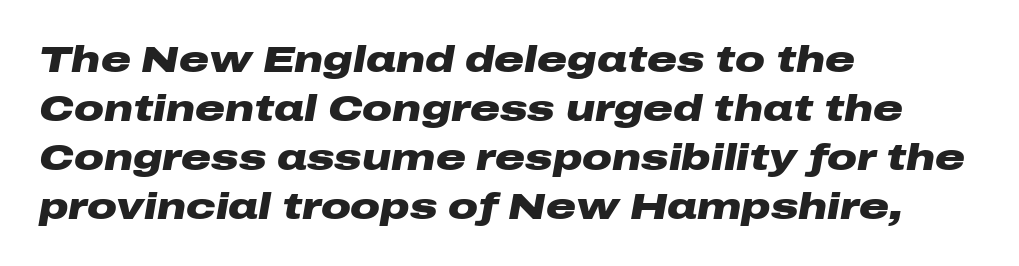
The image shows 37 px heavy, wide type, italic (leaning right); set left-aligned, normal line spacing (1.32x), normal letter spacing, not underlined; low stroke contrast and a medium x-height.
